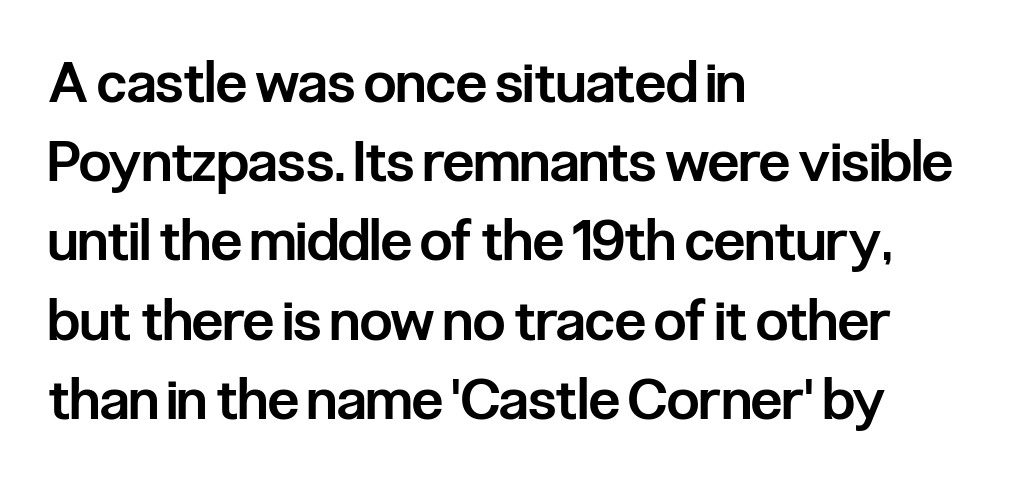
Q: Is the text bold? A: Semi-bold.
Q: Is the text italic (slanted)? A: No, it is upright.
Q: Is the typeface a serif or a sans-serif typeface? A: Sans-serif.
Q: Is the text underlined? A: No.
Q: How is the paragraph aligned? A: Left-aligned.
Q: Is the spacing between letters normal or unusually wide? A: Normal.
Q: Is the spacing between lines tight, normal or loose? A: Normal.
Q: Width (condensed, normal, or wide)? A: Condensed.
Q: Stroke contrast? A: Low.
Q: x-height? A: Medium.
Q: Monospaced? A: No.
